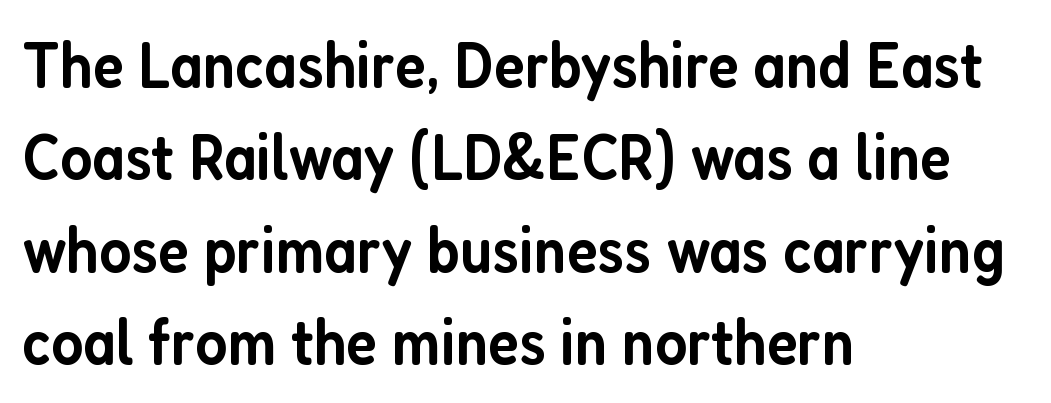
The image shows 66 px semibold, condensed sans-serif type, upright; set left-aligned, normal line spacing (1.4x), normal letter spacing, not underlined; low stroke contrast and a medium x-height.
